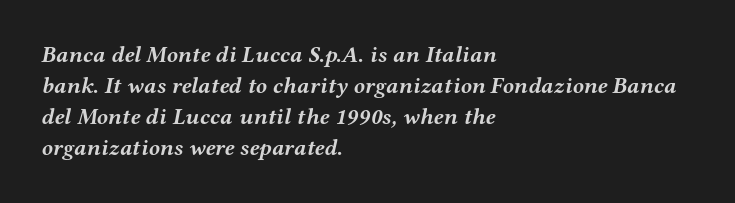
The image shows 23 px bold type, italic (leaning right); set left-aligned, normal line spacing (1.35x), normal letter spacing, not underlined.
